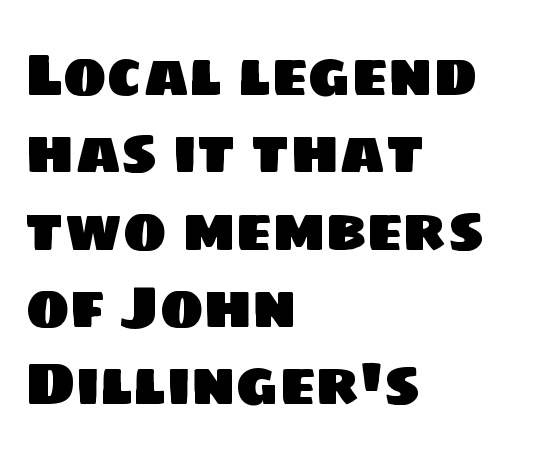
{"serif": "no", "width": "normal", "stroke_contrast": "low", "x_height": "large", "monospaced": "no", "underline": "no", "align": "left", "line_spacing": "normal", "line_spacing_ratio": 1.31, "letter_spacing": "normal", "letter_spacing_em": 0.0, "glyph_px": 59}
